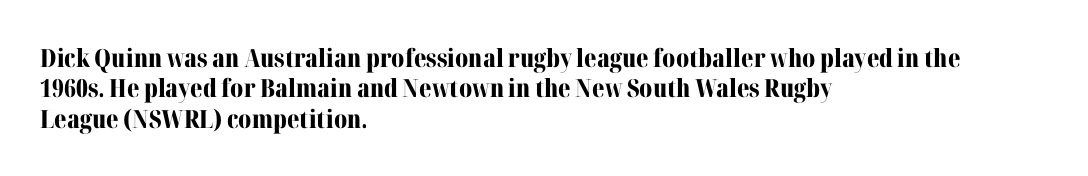
Each line starts at the same left margin while the right side varies. Words appear dense and cohesive because spacing is normal. What weight is shown? A full bold with thick strokes. Nope, not italic — everything's standing straight.
